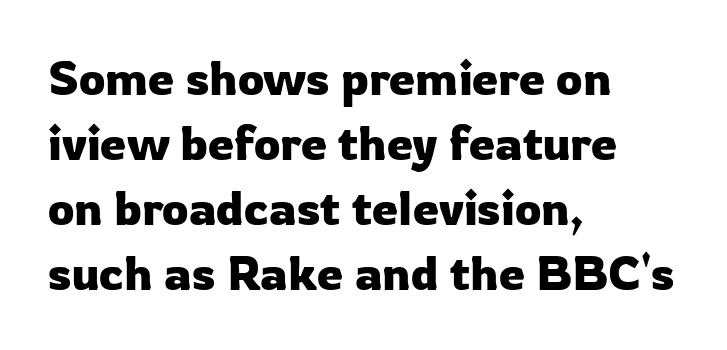
{"serif": "no", "italic": "no", "width": "normal", "stroke_contrast": "low", "x_height": "medium", "monospaced": "no", "underline": "no", "align": "left", "line_spacing": "normal", "line_spacing_ratio": 1.38, "letter_spacing": "normal", "letter_spacing_em": 0.0, "glyph_px": 47}
